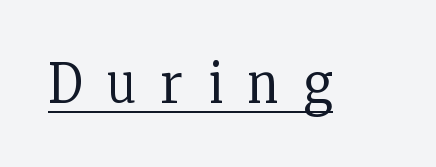
{"serif": "yes", "italic": "no", "bold": "no", "weight": "regular", "width": "condensed", "stroke_contrast": "low", "x_height": "medium", "monospaced": "no", "underline": "yes", "letter_spacing": "wide", "letter_spacing_em": 0.46, "glyph_px": 55}
